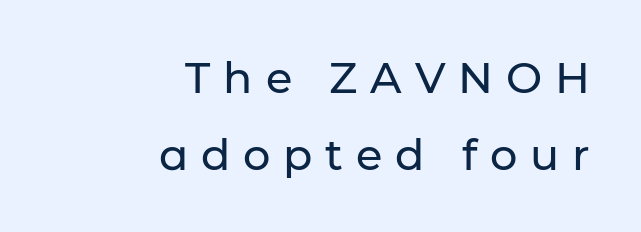
{"serif": "no", "italic": "no", "width": "normal", "stroke_contrast": "low", "x_height": "medium", "monospaced": "no", "underline": "no", "align": "right", "line_spacing_ratio": 1.79, "letter_spacing": "wide", "letter_spacing_em": 0.3, "glyph_px": 43}
